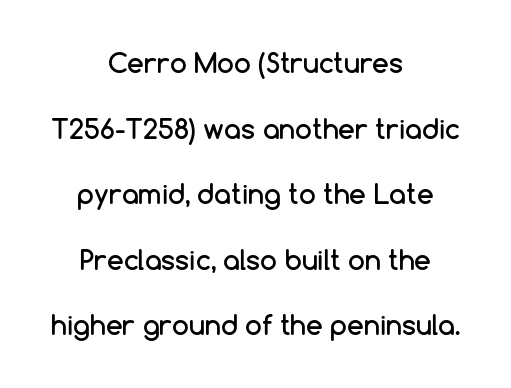
{"italic": "no", "underline": "no", "align": "center", "line_spacing": "loose", "line_spacing_ratio": 2.43, "letter_spacing": "normal", "letter_spacing_em": 0.0, "glyph_px": 27}
